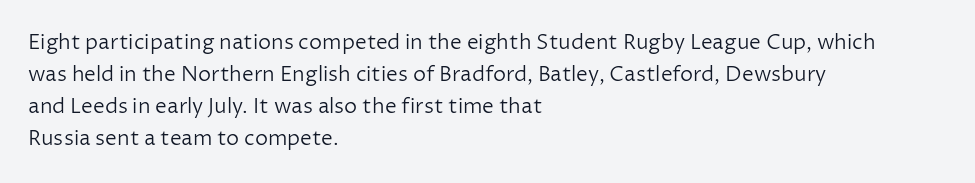
Q: Is the text bold? A: No.
Q: Is the text italic (slanted)? A: No, it is upright.
Q: Is the text underlined? A: No.
Q: How is the paragraph aligned? A: Left-aligned.
Q: Is the spacing between letters normal or unusually wide? A: Normal.
Q: Is the spacing between lines tight, normal or loose? A: Normal.
